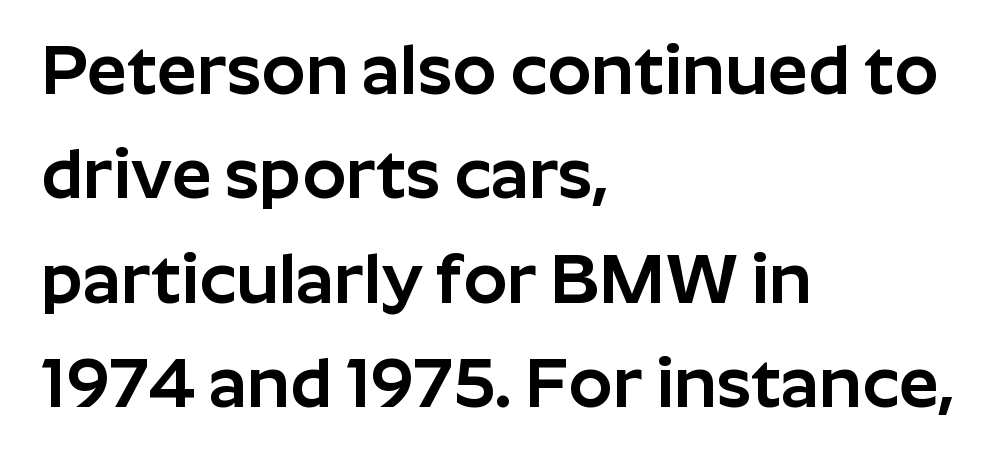
{"serif": "no", "italic": "no", "width": "normal", "stroke_contrast": "low", "x_height": "medium", "monospaced": "no", "underline": "no", "align": "left", "line_spacing": "normal", "line_spacing_ratio": 1.49, "letter_spacing": "normal", "letter_spacing_em": 0.0, "glyph_px": 70}
